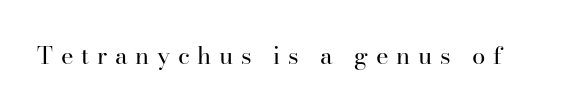
The space directly below the letters is spotless. The letters are spread apart with noticeably loose tracking. Upright lettering throughout. A light-to-regular cut is what we see here.
